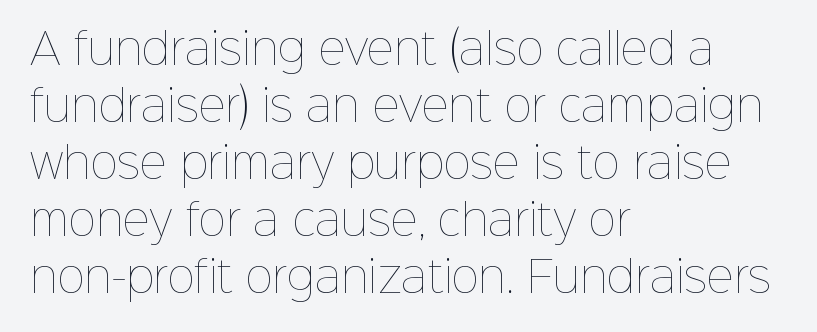
Q: Is the text bold? A: No.
Q: Is the text italic (slanted)? A: No, it is upright.
Q: Is the text underlined? A: No.
Q: How is the paragraph aligned? A: Left-aligned.
Q: Is the spacing between letters normal or unusually wide? A: Normal.
Q: Is the spacing between lines tight, normal or loose? A: Normal.
Q: Width (condensed, normal, or wide)? A: Normal.
Q: Stroke contrast? A: Low.
Q: x-height? A: Medium.
Q: Monospaced? A: No.
